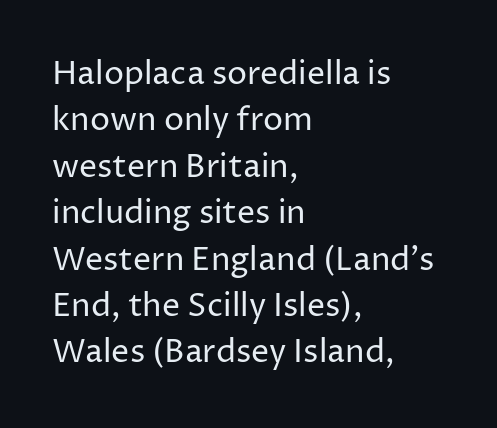
A student would call this left alignment; a typographer would say flush left, rag right. Lines of text with bare space underneath. The strokes are not fattened; the text isn't bold. Does extra space separate the letters? No, they use regular spacing. Does the lettering tilt? It doesn't — this is upright. The vertical gap from one line to the next is medium.
